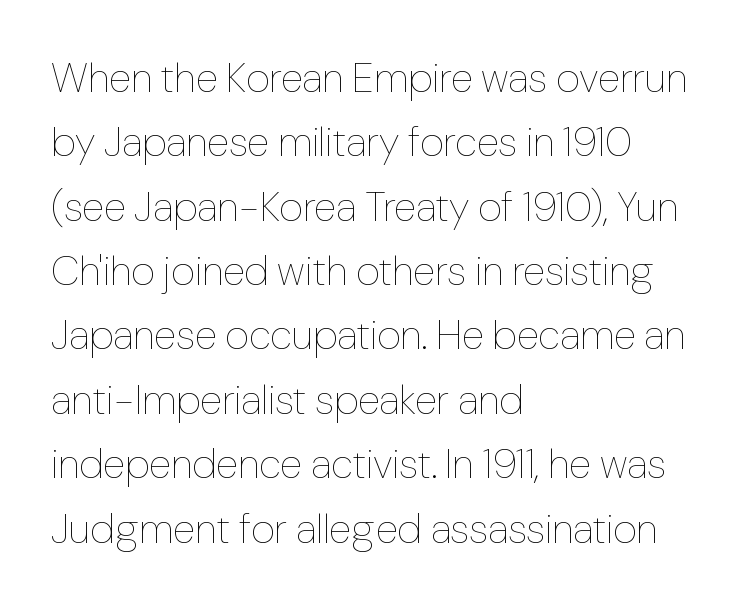
{"italic": "no", "bold": "no", "weight": "thin", "width": "normal", "stroke_contrast": "low", "x_height": "medium", "monospaced": "no", "underline": "no", "align": "left", "line_spacing": "normal", "line_spacing_ratio": 1.57, "letter_spacing": "normal", "letter_spacing_em": 0.0, "glyph_px": 41}
